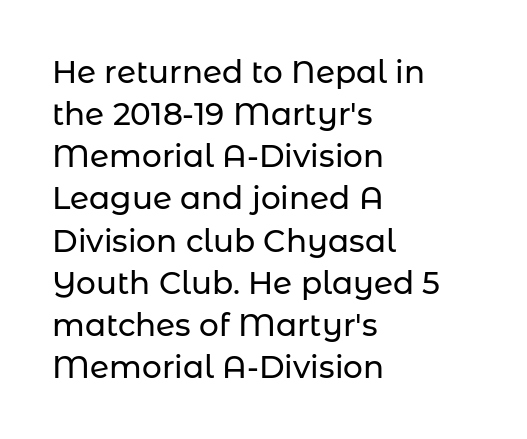
{"serif": "no", "italic": "no", "width": "normal", "stroke_contrast": "low", "x_height": "medium", "monospaced": "no", "underline": "no", "align": "left", "line_spacing": "normal", "line_spacing_ratio": 1.36, "letter_spacing": "normal", "letter_spacing_em": 0.0, "glyph_px": 31}
